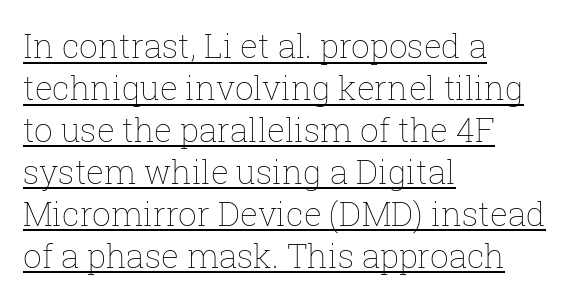
The image shows 33 px thin type, upright; set left-aligned, normal line spacing (1.27x), normal letter spacing, underlined; low stroke contrast and a medium x-height.
